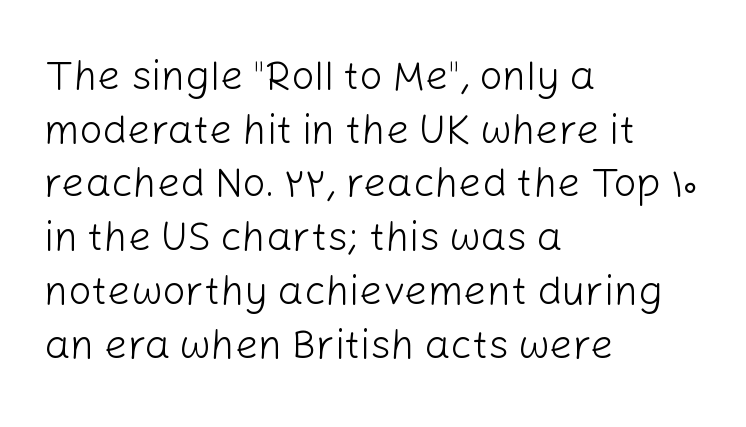
The image shows 41 px light sans-serif type, upright; set left-aligned, normal line spacing (1.31x), normal letter spacing, not underlined; low stroke contrast and a medium x-height.
